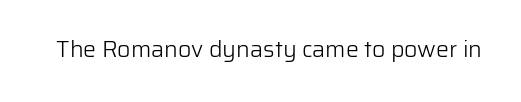
The type is set solid horizontally, with unmodified tracking. Words float on clear page, feet unadorned. A quiet, ordinary-to-light weight characterises the typeface. The type sits square on the baseline with zero lean.
